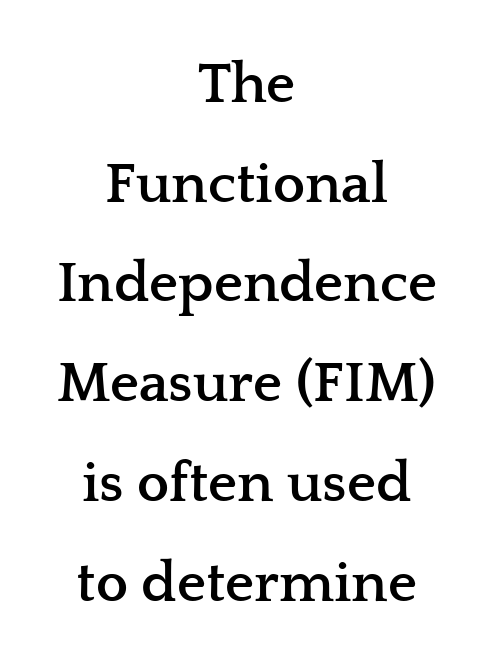
{"serif": "yes", "italic": "no", "bold": "yes", "weight": "semibold", "width": "wide", "stroke_contrast": "low", "x_height": "medium", "monospaced": "no", "underline": "no", "align": "center", "line_spacing_ratio": 1.75, "letter_spacing": "normal", "letter_spacing_em": 0.0, "glyph_px": 57}
